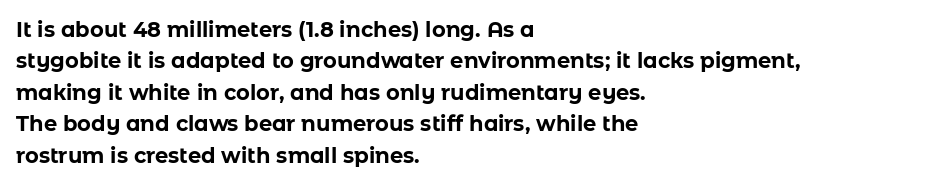
Set as a true bold cut, around the 700 mark. You can tell it's not italic because the verticals are truly vertical. Horizontally, the lines are justified to the leading edge only. Evenly set lines give the paragraph a standard silhouette. Just letters on the line, the space beneath them empty. Compared with typical body copy, the letter spacing here is the same.
